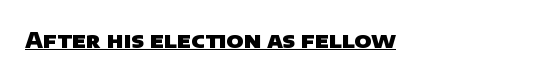
The image shows 22 px bold type; set normal letter spacing, underlined.
